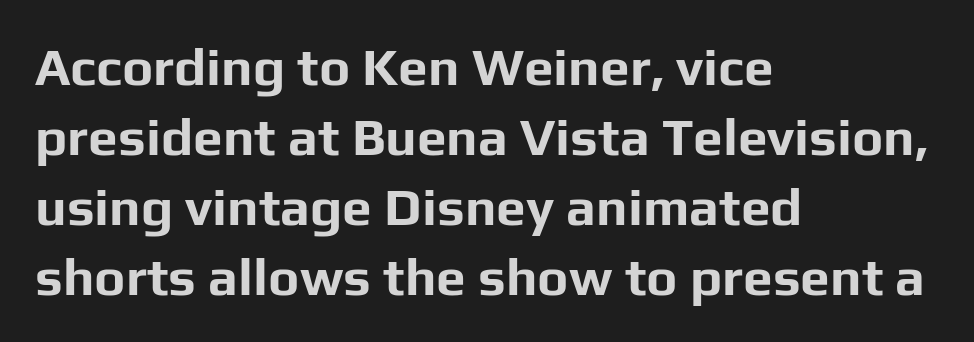
The passage shown is typed in a proportional face where columns would drift. Summary of weight: heavy, a full bold. This is the regular roman posture of the typeface. Type without underlining. The typeface chosen for these lines omits serifs. The rows are spaced the way most documents space them.
